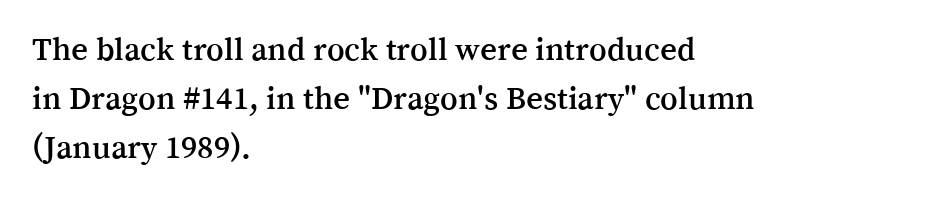
Compared with a centered layout, this one pins lines to the left instead. If you measured baseline to baseline, you'd find a middling distance. Tall strokes in this sample are plumb rather than angled. Nobody touched the tracking dial on this one. The foot of each line stays bare and open. Note the varied advance widths — an 'i' is clearly narrower than an 'm'.
